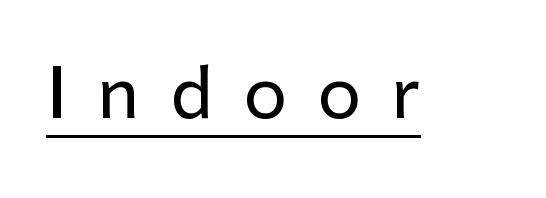
{"serif": "no", "italic": "no", "width": "normal", "stroke_contrast": "low", "x_height": "medium", "monospaced": "no", "underline": "yes", "letter_spacing": "wide", "letter_spacing_em": 0.44, "glyph_px": 69}
